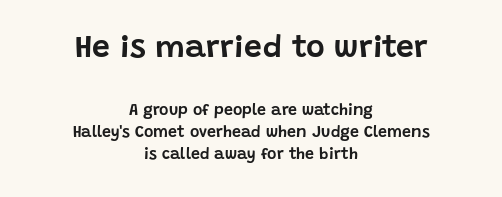
The image shows 32 px sans-serif type, upright; set centered, normal line spacing (1.38x), normal letter spacing, not underlined; the first (top) block is 2.0x larger; low stroke contrast and a large x-height.
